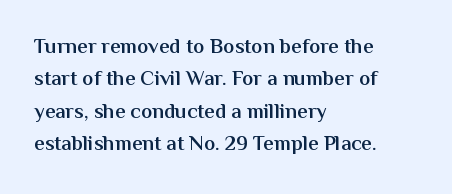
{"italic": "no", "bold": "semi", "underline": "no", "align": "left", "line_spacing": "normal", "line_spacing_ratio": 1.54, "letter_spacing": "normal", "letter_spacing_em": 0.0, "glyph_px": 21}
